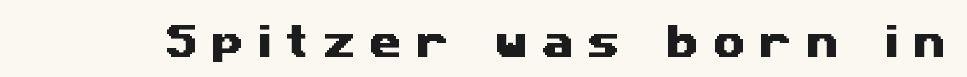
Q: Is the typeface a serif or a sans-serif typeface? A: Sans-serif.
Q: Is the text underlined? A: No.
Q: Is the spacing between letters normal or unusually wide? A: Unusually wide.
Q: Width (condensed, normal, or wide)? A: Wide.
Q: Stroke contrast? A: Medium.
Q: x-height? A: Medium.
Q: Monospaced? A: No.
